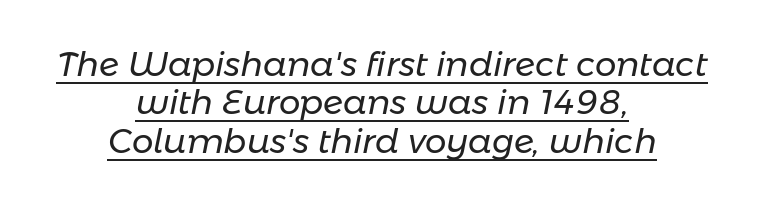
{"italic": "yes", "lean": "right", "slant_degrees": 11, "bold": "no", "weight": "regular", "width": "normal", "stroke_contrast": "low", "x_height": "medium", "monospaced": "no", "underline": "yes", "align": "center", "line_spacing": "tight", "line_spacing_ratio": 1.13, "letter_spacing": "normal", "letter_spacing_em": 0.0, "glyph_px": 34}
